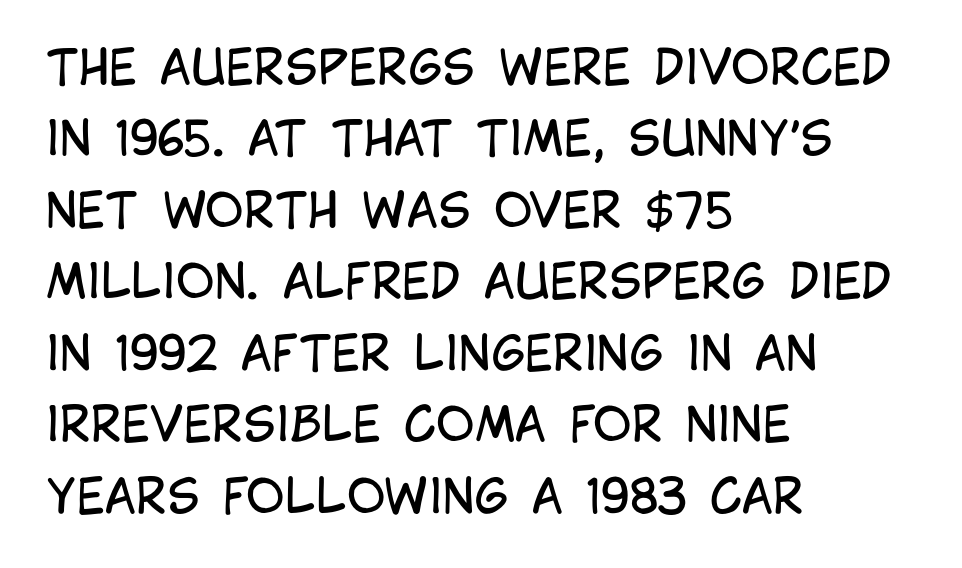
The image shows 47 px regular-weight, condensed sans-serif type, upright; set left-aligned, normal line spacing (1.52x), normal letter spacing, not underlined; low stroke contrast and a large x-height.
